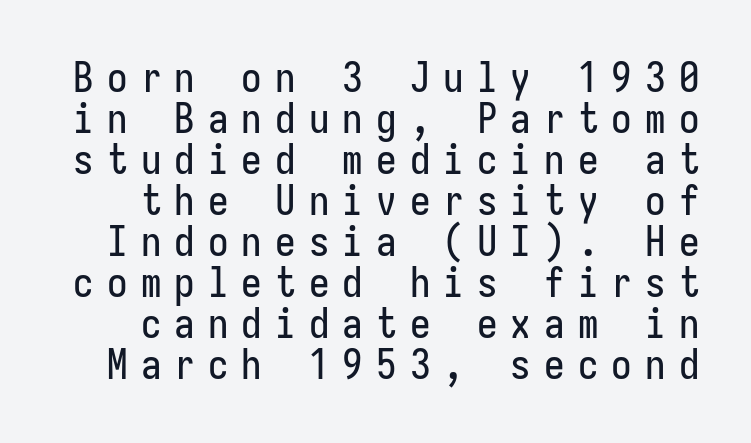
Q: Is the text italic (slanted)? A: No, it is upright.
Q: Is the typeface a serif or a sans-serif typeface? A: Sans-serif.
Q: Is the text underlined? A: No.
Q: Is the spacing between letters normal or unusually wide? A: Unusually wide.
Q: Is the spacing between lines tight, normal or loose? A: Tight.
Q: Width (condensed, normal, or wide)? A: Condensed.
Q: Stroke contrast? A: Low.
Q: x-height? A: Medium.
